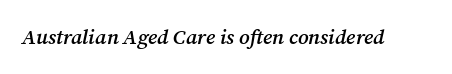
Summary of weight: moderately heavy, a semibold. Letters rest on an invisible, unmarked baseline. This sample uses an oblique cut, with every glyph tilted off the vertical. Glyph-to-glyph distance matches everyday printed text.
